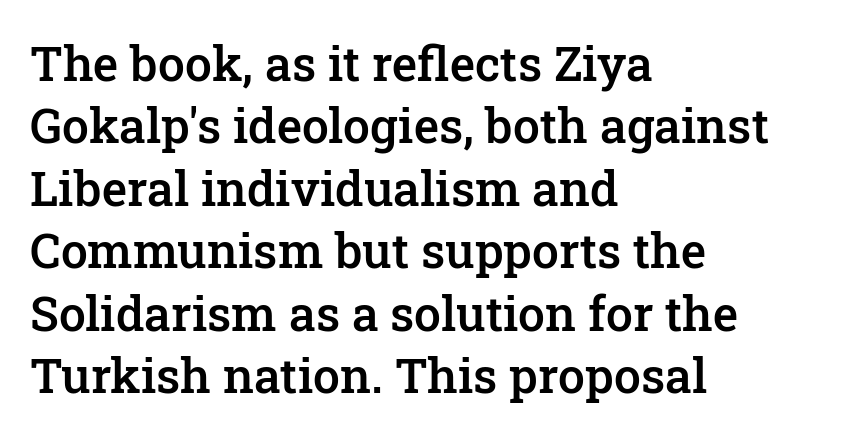
Each line starts at the same left margin while the right side varies. The letterforms sit shoulder to shoulder at normal distance. The passage shown is not underscored anywhere. This rendering employs a face with finishing strokes, i.e., a serif.
